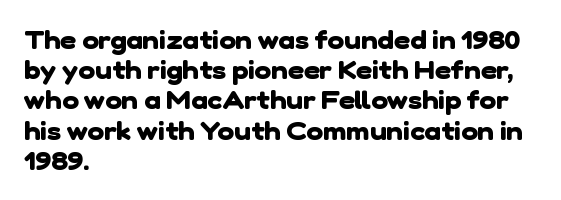
Q: Is the text bold? A: Yes.
Q: Is the text underlined? A: No.
Q: How is the paragraph aligned? A: Left-aligned.
Q: Is the spacing between letters normal or unusually wide? A: Normal.
